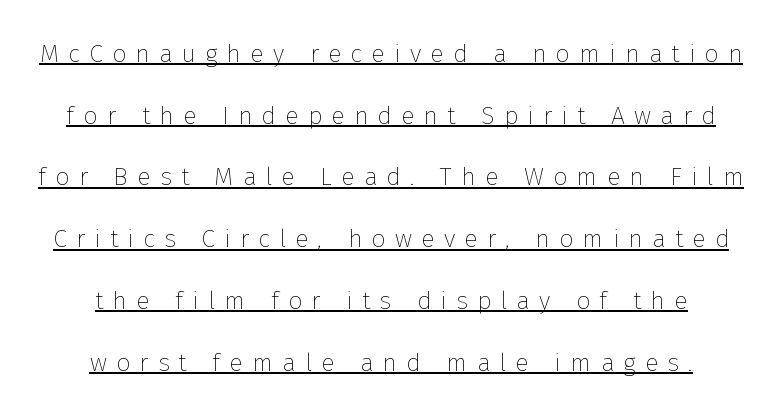
The image shows 25 px text type, upright; set loose line spacing (2.47x), unusually wide letter spacing (+0.37 em), underlined.
